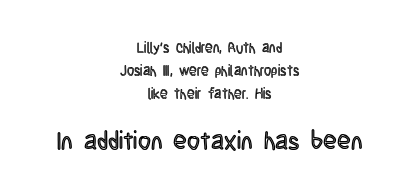
{"italic": "no", "underline": "no", "align": "center", "line_spacing": "normal", "line_spacing_ratio": 1.64, "letter_spacing": "normal", "letter_spacing_em": 0.0, "larger_block": "second", "size_ratio": 1.79, "glyph_px": 25}
